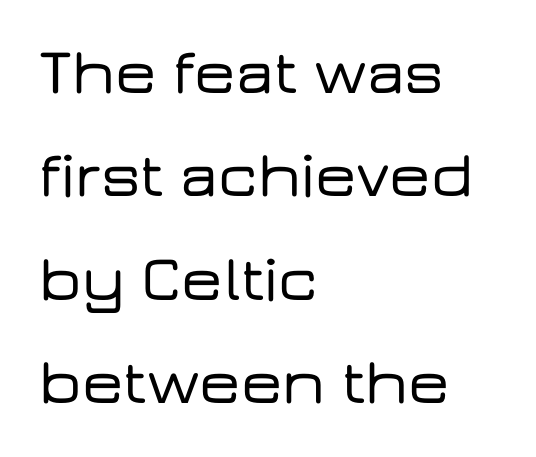
No extra tracking has been applied to these lines. The typeface chosen for these lines omits serifs. Ordinary non-slanted type is in use. Note the varied advance widths — an 'i' is clearly narrower than an 'm'. This block has exactly the height ordinary leading produces. Caption: multi-line text, flush left, ragged right.
